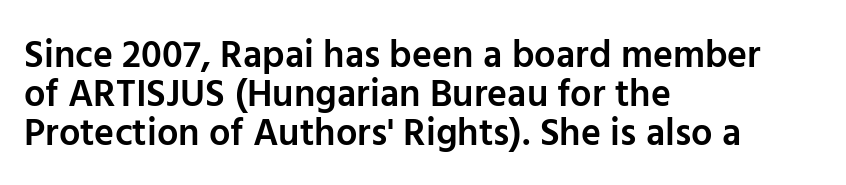
Q: Is the text bold? A: Semi-bold.
Q: Is the text italic (slanted)? A: No, it is upright.
Q: Is the typeface a serif or a sans-serif typeface? A: Sans-serif.
Q: Is the text underlined? A: No.
Q: How is the paragraph aligned? A: Left-aligned.
Q: Is the spacing between letters normal or unusually wide? A: Normal.
Q: Is the spacing between lines tight, normal or loose? A: Tight.
Q: Width (condensed, normal, or wide)? A: Normal.
Q: Stroke contrast? A: Low.
Q: x-height? A: Medium.
Q: Monospaced? A: No.
